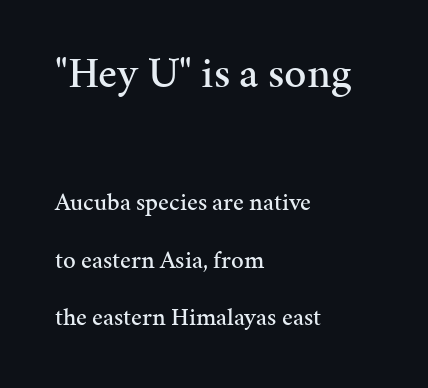
The image shows 44 px serif type, upright; set left-aligned, loose line spacing (2.3x), normal letter spacing, not underlined; the first (top) block is 1.76x larger; medium stroke contrast and a medium x-height.
